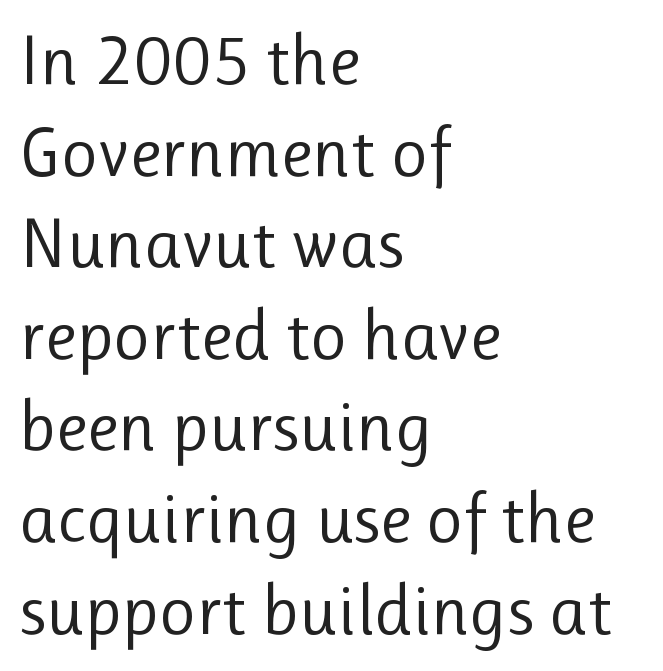
Q: Is the text bold? A: No.
Q: Is the text italic (slanted)? A: No, it is upright.
Q: Is the typeface a serif or a sans-serif typeface? A: Sans-serif.
Q: Is the text underlined? A: No.
Q: How is the paragraph aligned? A: Left-aligned.
Q: Is the spacing between letters normal or unusually wide? A: Normal.
Q: Is the spacing between lines tight, normal or loose? A: Normal.
Q: Width (condensed, normal, or wide)? A: Normal.
Q: Stroke contrast? A: Low.
Q: x-height? A: Medium.
Q: Monospaced? A: No.
